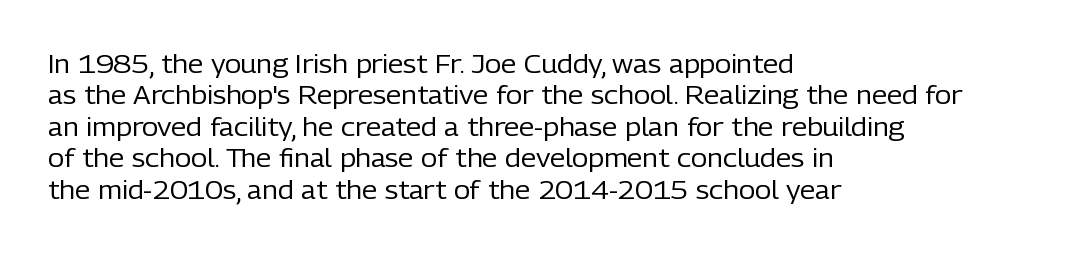
The image shows 25 px text type, upright; set left-aligned, normal line spacing (1.26x), normal letter spacing, not underlined.
